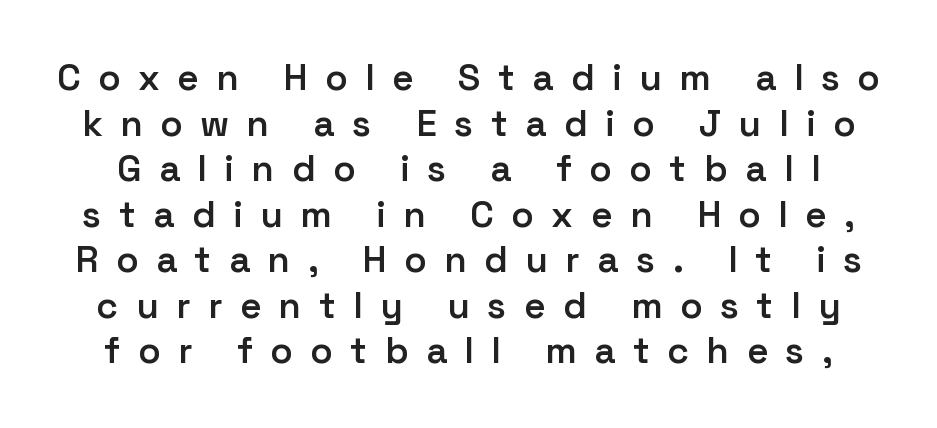
Q: Is the text bold? A: Semi-bold.
Q: Is the text italic (slanted)? A: No, it is upright.
Q: Is the typeface a serif or a sans-serif typeface? A: Sans-serif.
Q: Is the text underlined? A: No.
Q: Is the spacing between letters normal or unusually wide? A: Unusually wide.
Q: Width (condensed, normal, or wide)? A: Normal.
Q: Stroke contrast? A: Low.
Q: x-height? A: Medium.
Q: Monospaced? A: No.
